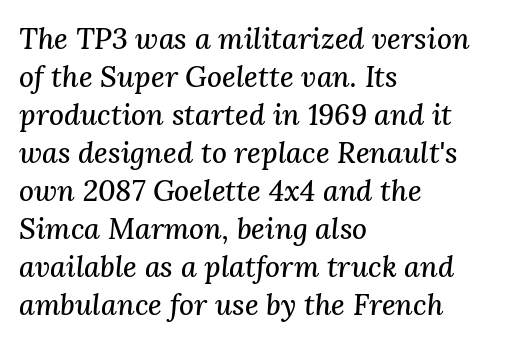
Q: Is the text italic (slanted)? A: Yes, it leans right by about 3 degrees.
Q: Is the typeface a serif or a sans-serif typeface? A: Serif.
Q: Is the text underlined? A: No.
Q: How is the paragraph aligned? A: Left-aligned.
Q: Is the spacing between letters normal or unusually wide? A: Normal.
Q: Is the spacing between lines tight, normal or loose? A: Normal.
Q: Width (condensed, normal, or wide)? A: Normal.
Q: Stroke contrast? A: Medium.
Q: x-height? A: Medium.
Q: Monospaced? A: No.
